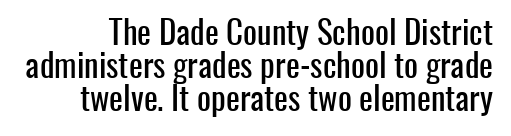
Q: Is the text italic (slanted)? A: No, it is upright.
Q: Is the typeface a serif or a sans-serif typeface? A: Sans-serif.
Q: Is the text underlined? A: No.
Q: Is the spacing between letters normal or unusually wide? A: Normal.
Q: Is the spacing between lines tight, normal or loose? A: Tight.
Q: Width (condensed, normal, or wide)? A: Condensed.
Q: Stroke contrast? A: Low.
Q: x-height? A: Medium.
Q: Monospaced? A: No.
